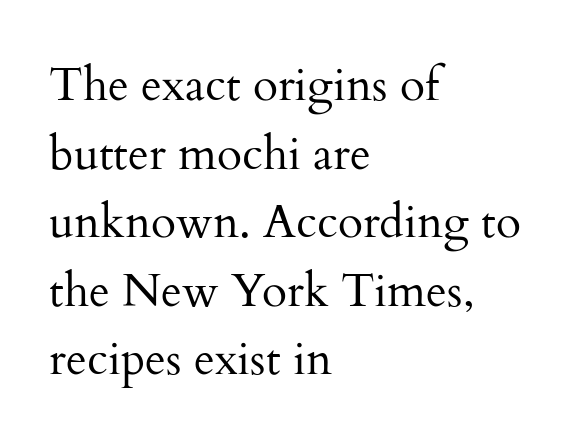
Quick note: interline space is typical. The face looks like a standard text weight, possibly lighter. The gaps between neighbouring characters are ordinary and unremarkable. To sum up the face: it has serifs. Ascenders rise straight up at ninety degrees. Alignment: flush left.
